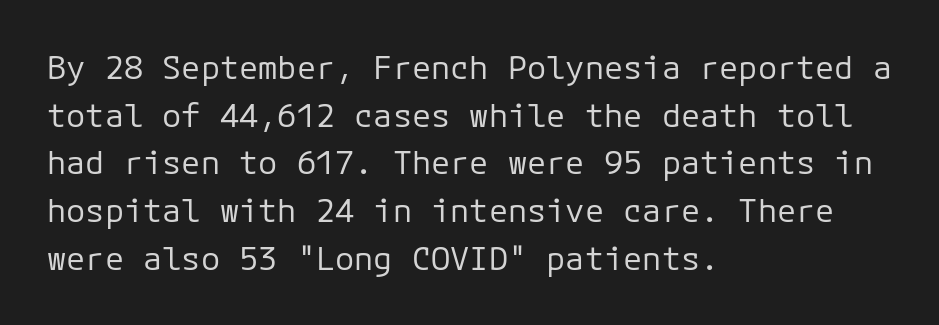
Q: Is the text bold? A: No.
Q: Is the text italic (slanted)? A: No, it is upright.
Q: Is the typeface a serif or a sans-serif typeface? A: Sans-serif.
Q: Is the text underlined? A: No.
Q: How is the paragraph aligned? A: Left-aligned.
Q: Is the spacing between letters normal or unusually wide? A: Normal.
Q: Is the spacing between lines tight, normal or loose? A: Normal.
Q: Width (condensed, normal, or wide)? A: Normal.
Q: Stroke contrast? A: Low.
Q: x-height? A: Medium.
